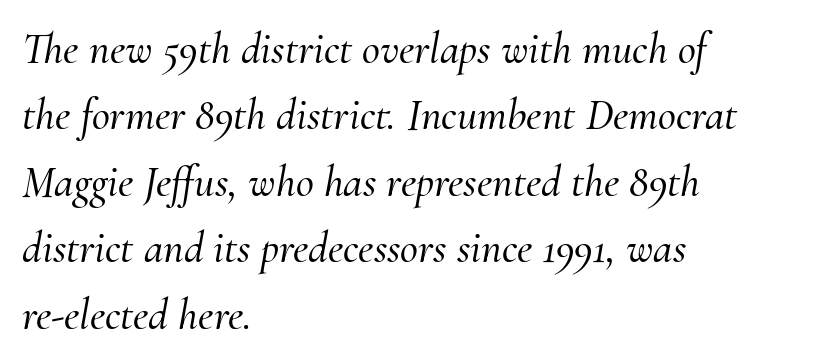
The image shows 44 px serif type, italic (leaning right); set left-aligned, normal line spacing (1.51x), normal letter spacing, not underlined; medium stroke contrast and a small x-height.
